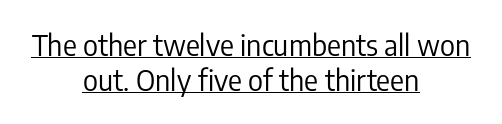
What decoration does the sample have? An underline. This sample uses plain, unmodified letter spacing. This reads as an unemphasized weight, regular at the heaviest. Which margin do the lines hug? Neither — every line sits in the middle. The letters advance in unequal steps, a hallmark of proportional type. Examine the stroke ends and you'll find no serifs.
